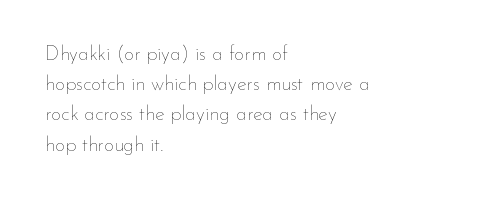
The image shows 20 px text type, upright; set left-aligned, normal line spacing (1.51x), normal letter spacing, not underlined.
